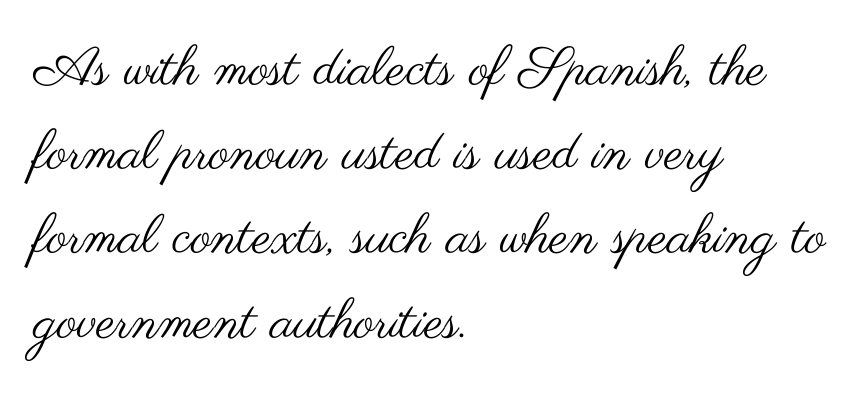
{"serif": "no", "bold": "no", "weight": "regular", "width": "wide", "stroke_contrast": "medium", "x_height": "small", "monospaced": "no", "underline": "no", "align": "left", "line_spacing": "normal", "line_spacing_ratio": 1.56, "letter_spacing": "normal", "letter_spacing_em": 0.0, "glyph_px": 54}
